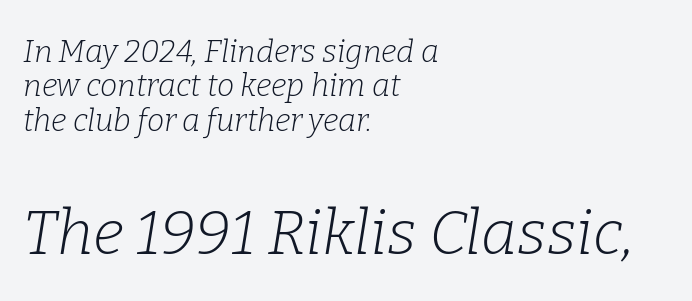
Q: Is the text bold? A: No.
Q: Is the text italic (slanted)? A: Yes, it leans right by about 9 degrees.
Q: Is the typeface a serif or a sans-serif typeface? A: Serif.
Q: Is the text underlined? A: No.
Q: How is the paragraph aligned? A: Left-aligned.
Q: Is the spacing between letters normal or unusually wide? A: Normal.
Q: Is the spacing between lines tight, normal or loose? A: Tight.
Q: Which block of text is set in a larger size, the first (top) or the second (bottom)? A: The second (bottom) one.
Q: Width (condensed, normal, or wide)? A: Normal.
Q: Stroke contrast? A: Low.
Q: x-height? A: Medium.
Q: Monospaced? A: No.
